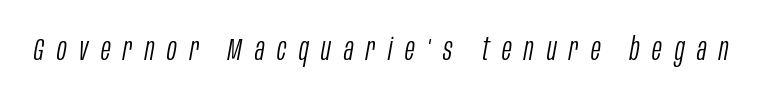
The image shows 32 px light, condensed type, italic (leaning right); set unusually wide letter spacing (+0.4 em), not underlined; low stroke contrast and a large x-height.
